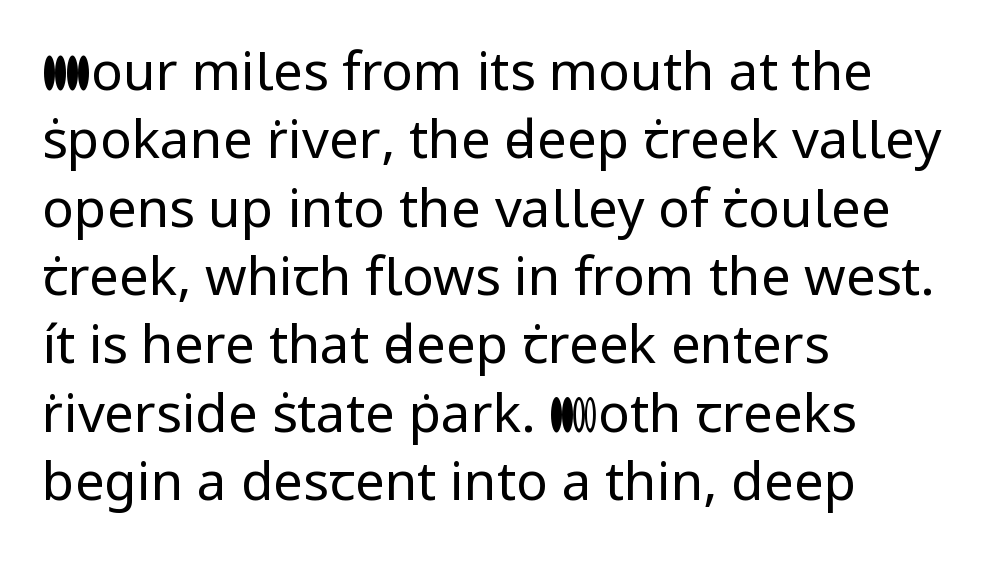
The image shows 53 px regular-weight sans-serif type, upright; set left-aligned, normal line spacing (1.29x), normal letter spacing, not underlined; low stroke contrast and a medium x-height.
